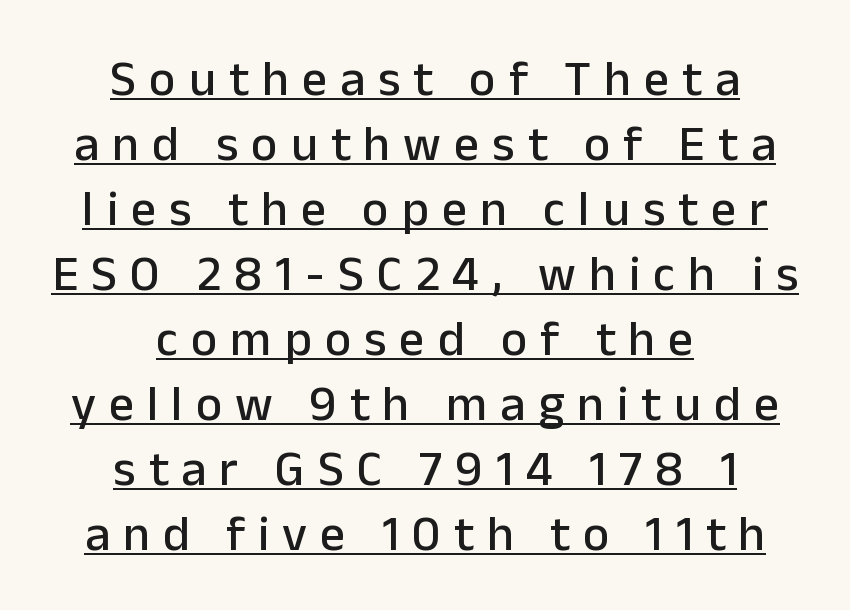
{"serif": "no", "italic": "no", "width": "normal", "stroke_contrast": "low", "x_height": "medium", "monospaced": "no", "underline": "yes", "align": "center", "line_spacing": "normal", "line_spacing_ratio": 1.3, "letter_spacing": "wide", "letter_spacing_em": 0.26, "glyph_px": 50}
